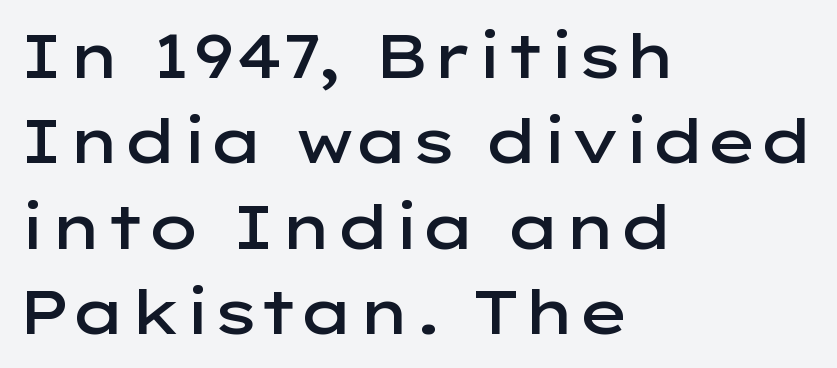
Q: Is the text bold? A: Semi-bold.
Q: Is the text italic (slanted)? A: No, it is upright.
Q: Is the typeface a serif or a sans-serif typeface? A: Sans-serif.
Q: Is the text underlined? A: No.
Q: How is the paragraph aligned? A: Left-aligned.
Q: Is the spacing between letters normal or unusually wide? A: Normal.
Q: Is the spacing between lines tight, normal or loose? A: Normal.
Q: Width (condensed, normal, or wide)? A: Wide.
Q: Stroke contrast? A: Low.
Q: x-height? A: Medium.
Q: Monospaced? A: No.
